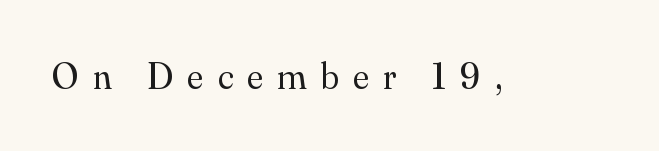
The image shows 37 px regular-weight serif type, upright; set unusually wide letter spacing (+0.39 em), not underlined; medium stroke contrast and a small x-height.
